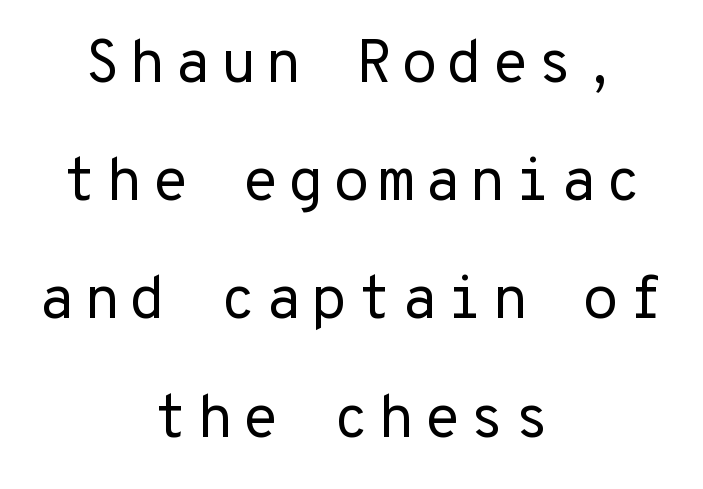
{"serif": "no", "italic": "no", "bold": "no", "weight": "regular", "width": "normal", "stroke_contrast": "low", "x_height": "medium", "underline": "no", "align": "center", "line_spacing": "loose", "line_spacing_ratio": 1.97, "glyph_px": 60}
